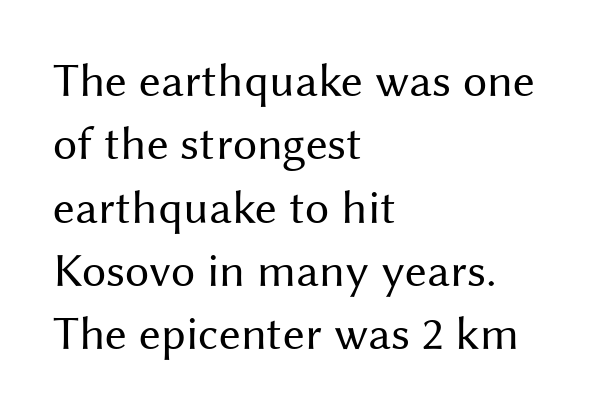
{"serif": "no", "italic": "no", "bold": "no", "weight": "regular", "width": "normal", "stroke_contrast": "medium", "x_height": "medium", "monospaced": "no", "underline": "no", "align": "left", "line_spacing": "normal", "line_spacing_ratio": 1.32, "letter_spacing": "normal", "letter_spacing_em": 0.0, "glyph_px": 48}
